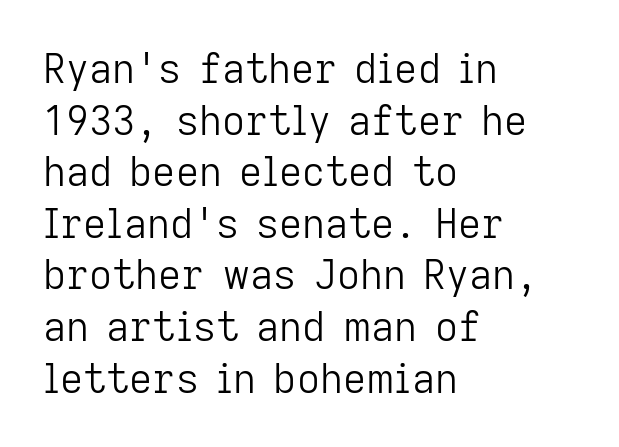
The image shows 40 px light sans-serif type, upright; set left-aligned, normal line spacing (1.29x), normal letter spacing, not underlined; low stroke contrast and a medium x-height.
